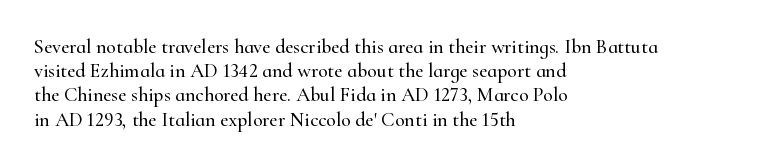
The image shows 20 px text type, upright; set left-aligned, line spacing 1.21x, normal letter spacing, not underlined.
